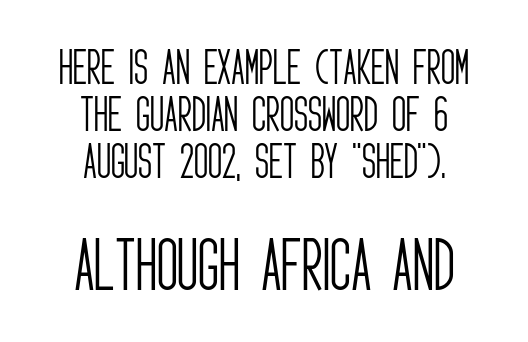
Q: Is the text bold? A: No.
Q: Is the text italic (slanted)? A: No, it is upright.
Q: Is the typeface a serif or a sans-serif typeface? A: Sans-serif.
Q: Is the text underlined? A: No.
Q: How is the paragraph aligned? A: Centered.
Q: Is the spacing between letters normal or unusually wide? A: Normal.
Q: Which block of text is set in a larger size, the first (top) or the second (bottom)? A: The second (bottom) one.
Q: Width (condensed, normal, or wide)? A: Condensed.
Q: Stroke contrast? A: Low.
Q: x-height? A: Large.
Q: Monospaced? A: No.
